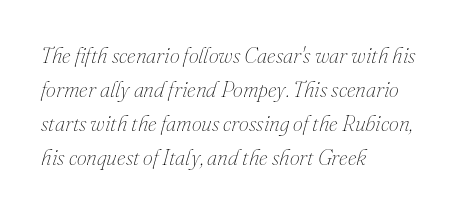
The image shows 22 px text type, italic (leaning right); set left-aligned, normal line spacing (1.55x), normal letter spacing, not underlined.
